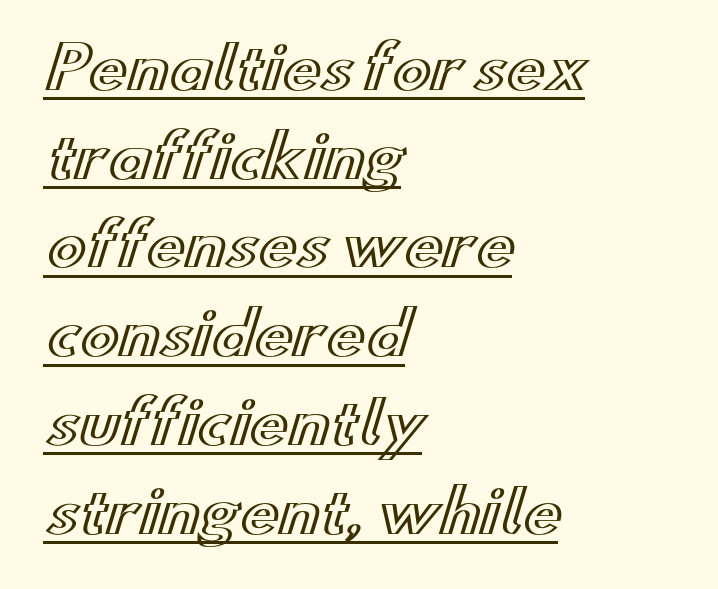
This rendering features underlined lettering. The passage shown is typed in a proportional face where columns would drift. Tracking here is standard; glyphs follow each other at the usual distance. Horizontally, the lines are justified to the leading edge only.
